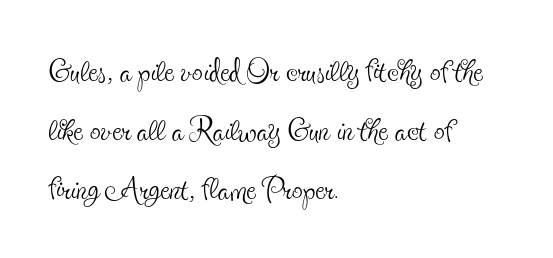
The image shows 43 px thin, condensed serif type; set left-aligned, normal line spacing (1.37x), normal letter spacing, not underlined; a small x-height.
